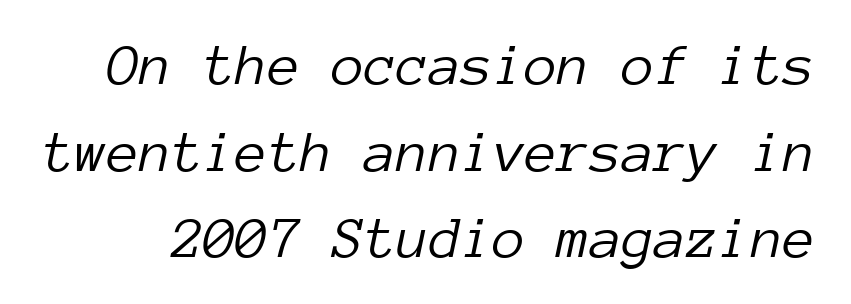
Q: Is the text bold? A: No.
Q: Is the text italic (slanted)? A: Yes, it leans right by about 12 degrees.
Q: Is the text underlined? A: No.
Q: Is the spacing between letters normal or unusually wide? A: Normal.
Q: Is the spacing between lines tight, normal or loose? A: Normal.
Q: Width (condensed, normal, or wide)? A: Normal.
Q: Stroke contrast? A: Low.
Q: x-height? A: Medium.
Q: Monospaced? A: Yes.
